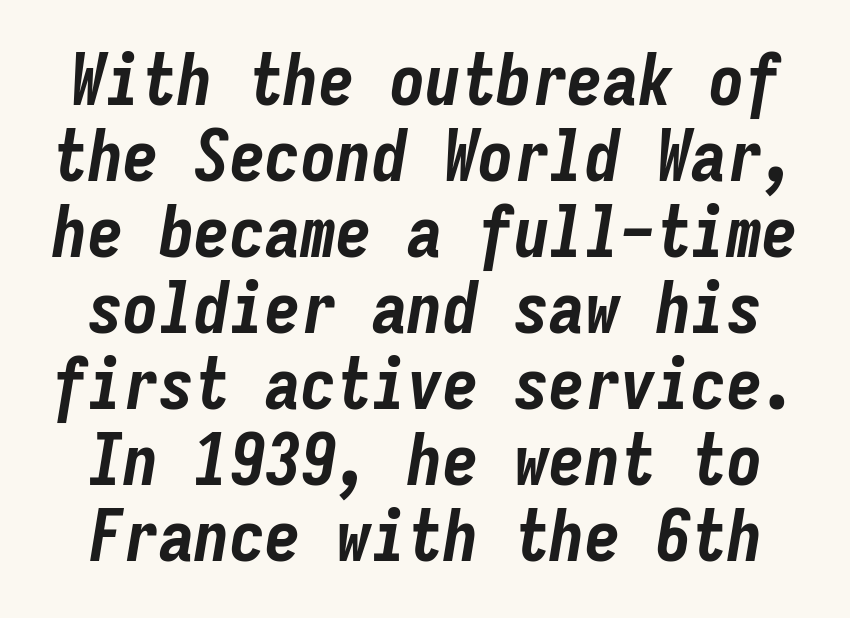
Q: Is the text bold? A: Yes.
Q: Is the text italic (slanted)? A: Yes, it leans right by about 9 degrees.
Q: Is the text underlined? A: No.
Q: Is the spacing between letters normal or unusually wide? A: Normal.
Q: Is the spacing between lines tight, normal or loose? A: Tight.
Q: Width (condensed, normal, or wide)? A: Condensed.
Q: Stroke contrast? A: Low.
Q: x-height? A: Medium.
Q: Monospaced? A: Yes.
